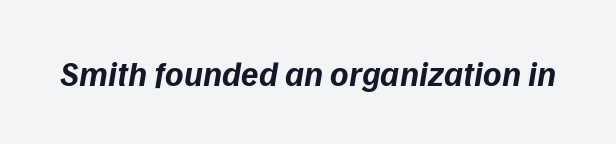
The image shows 35 px bold sans-serif type; set normal letter spacing, not underlined; low stroke contrast and a medium x-height.
